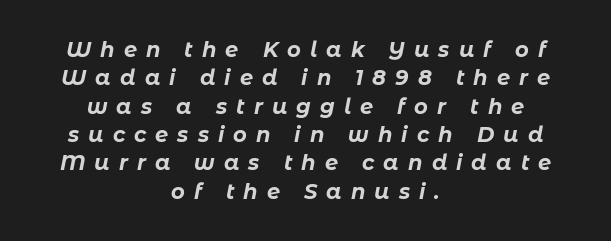
Regular leading. This rendering widens character spacing well past its baseline value. These lines are centered, leaving both edges ragged. Each row of text sits above clean, open space.
